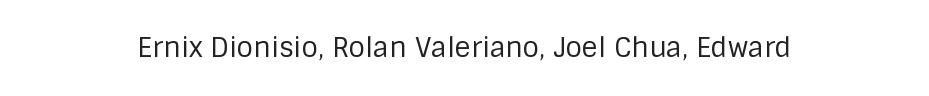
{"italic": "no", "bold": "no", "underline": "no", "letter_spacing": "normal", "letter_spacing_em": 0.0, "glyph_px": 27}
